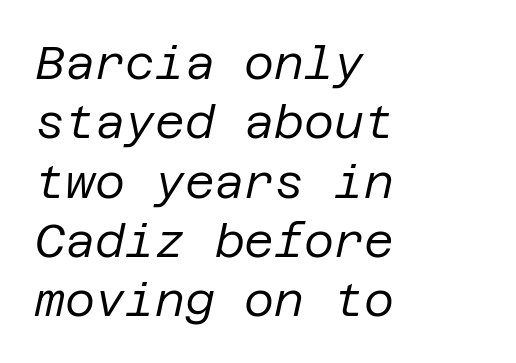
{"italic": "yes", "lean": "right", "slant_degrees": 12, "bold": "no", "weight": "regular", "width": "normal", "stroke_contrast": "low", "x_height": "large", "underline": "no", "align": "left", "line_spacing": "normal", "line_spacing_ratio": 1.29, "letter_spacing": "normal", "letter_spacing_em": 0.0, "glyph_px": 46}
